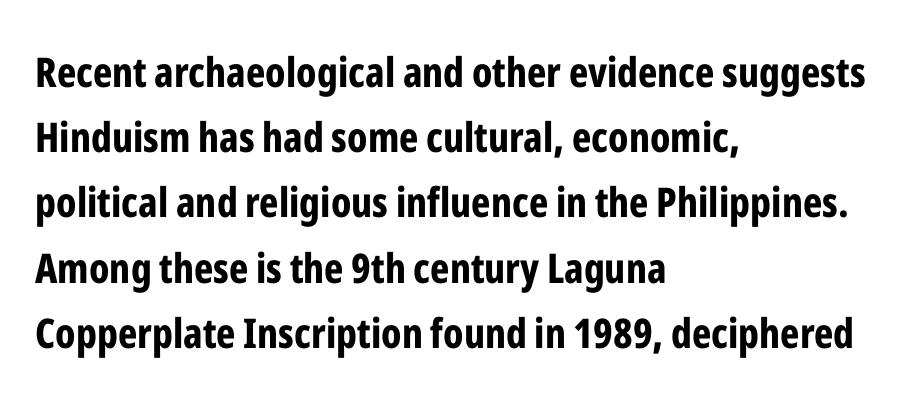
Q: Is the text bold? A: Yes.
Q: Is the text italic (slanted)? A: No, it is upright.
Q: Is the typeface a serif or a sans-serif typeface? A: Sans-serif.
Q: Is the text underlined? A: No.
Q: How is the paragraph aligned? A: Left-aligned.
Q: Is the spacing between letters normal or unusually wide? A: Normal.
Q: Is the spacing between lines tight, normal or loose? A: Normal.
Q: Width (condensed, normal, or wide)? A: Condensed.
Q: Stroke contrast? A: Low.
Q: x-height? A: Medium.
Q: Monospaced? A: No.
